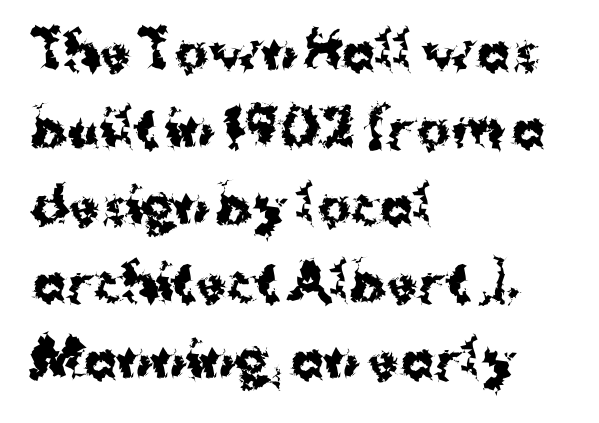
Q: Is the text bold? A: Yes.
Q: Is the text italic (slanted)? A: No, it is upright.
Q: Is the typeface a serif or a sans-serif typeface? A: Sans-serif.
Q: Is the text underlined? A: No.
Q: How is the paragraph aligned? A: Left-aligned.
Q: Is the spacing between letters normal or unusually wide? A: Normal.
Q: Is the spacing between lines tight, normal or loose? A: Normal.
Q: Width (condensed, normal, or wide)? A: Normal.
Q: Stroke contrast? A: Medium.
Q: x-height? A: Medium.
Q: Monospaced? A: No.
